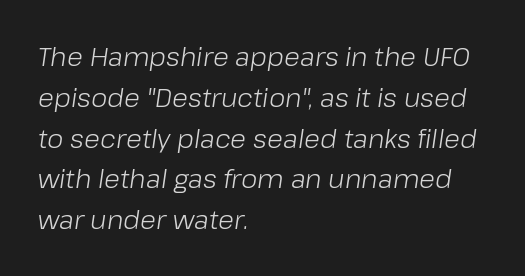
{"italic": "yes", "lean": "right", "slant_degrees": 8, "bold": "no", "underline": "no", "align": "left", "line_spacing": "normal", "line_spacing_ratio": 1.57, "letter_spacing": "normal", "letter_spacing_em": 0.0, "glyph_px": 26}
